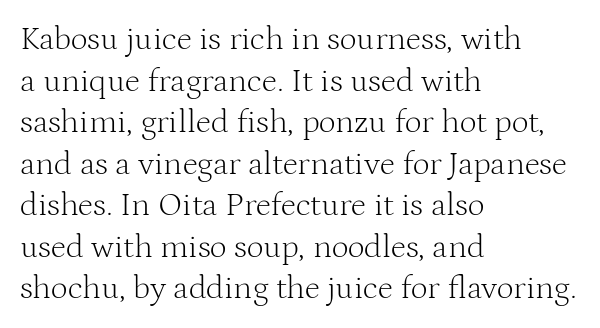
Q: Is the text bold? A: No.
Q: Is the text italic (slanted)? A: No, it is upright.
Q: Is the typeface a serif or a sans-serif typeface? A: Serif.
Q: Is the text underlined? A: No.
Q: How is the paragraph aligned? A: Left-aligned.
Q: Is the spacing between letters normal or unusually wide? A: Normal.
Q: Is the spacing between lines tight, normal or loose? A: Normal.
Q: Width (condensed, normal, or wide)? A: Normal.
Q: Stroke contrast? A: Medium.
Q: x-height? A: Medium.
Q: Monospaced? A: No.
